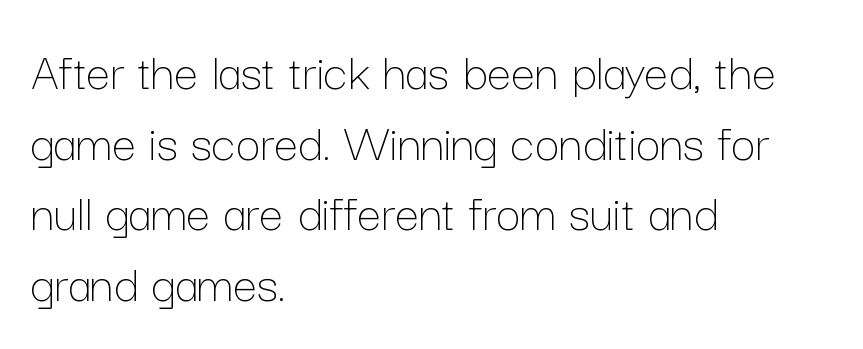
{"italic": "no", "bold": "no", "weight": "thin", "width": "normal", "stroke_contrast": "low", "x_height": "medium", "monospaced": "no", "underline": "no", "align": "left", "line_spacing": "normal", "line_spacing_ratio": 1.31, "letter_spacing": "normal", "letter_spacing_em": 0.0, "glyph_px": 54}
